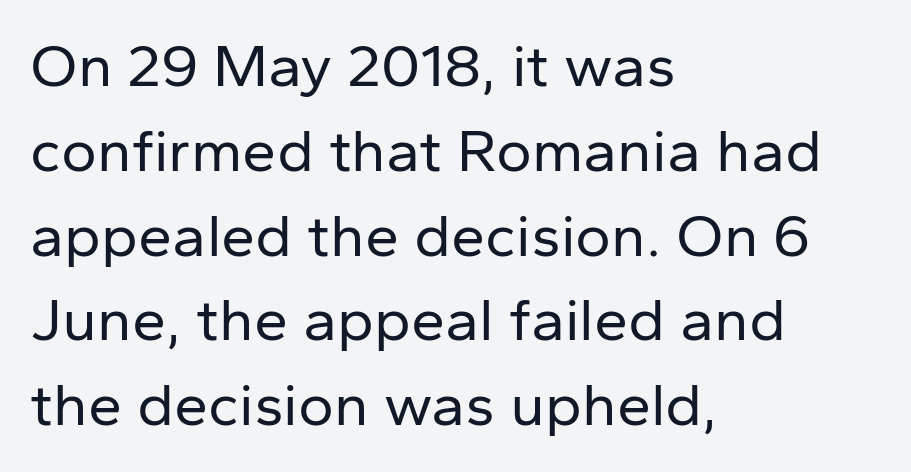
{"serif": "no", "italic": "no", "bold": "no", "weight": "regular", "width": "normal", "stroke_contrast": "low", "x_height": "medium", "monospaced": "no", "underline": "no", "align": "left", "line_spacing": "normal", "line_spacing_ratio": 1.39, "letter_spacing": "normal", "letter_spacing_em": 0.0, "glyph_px": 61}
